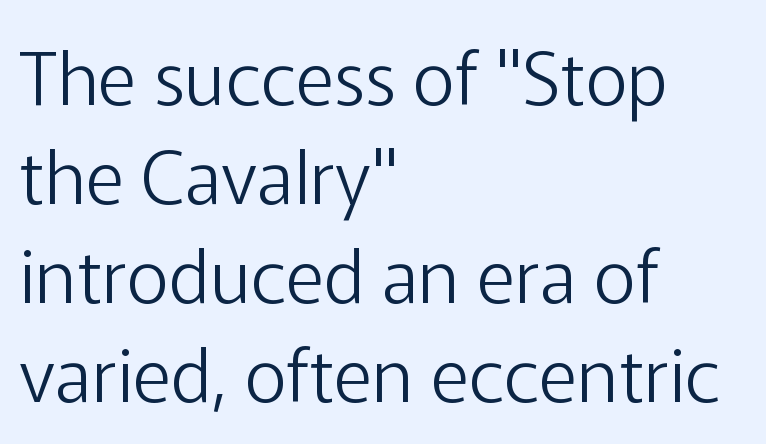
The image shows 74 px light sans-serif type, upright; set left-aligned, normal line spacing (1.34x), normal letter spacing, not underlined; low stroke contrast and a medium x-height.
